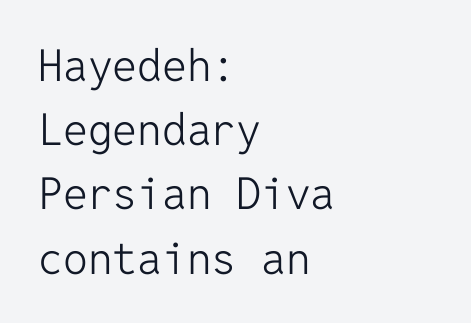
Q: Is the text bold? A: No.
Q: Is the text italic (slanted)? A: No, it is upright.
Q: Is the typeface a serif or a sans-serif typeface? A: Sans-serif.
Q: Is the text underlined? A: No.
Q: How is the paragraph aligned? A: Left-aligned.
Q: Is the spacing between letters normal or unusually wide? A: Normal.
Q: Is the spacing between lines tight, normal or loose? A: Normal.
Q: Width (condensed, normal, or wide)? A: Normal.
Q: Stroke contrast? A: Low.
Q: x-height? A: Medium.
Q: Monospaced? A: Yes.
